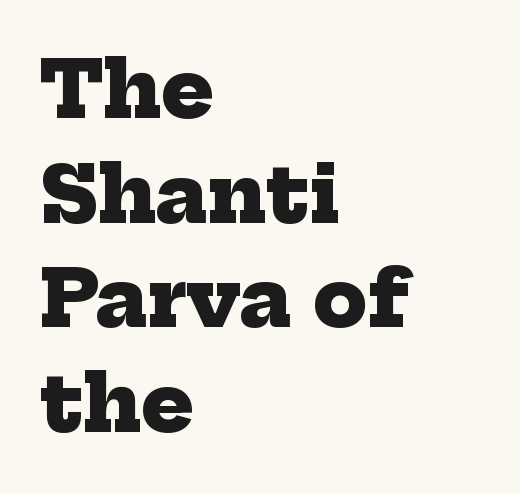
The image shows 78 px heavy serif type; set left-aligned, normal line spacing (1.34x), normal letter spacing, not underlined; low stroke contrast and a medium x-height.
